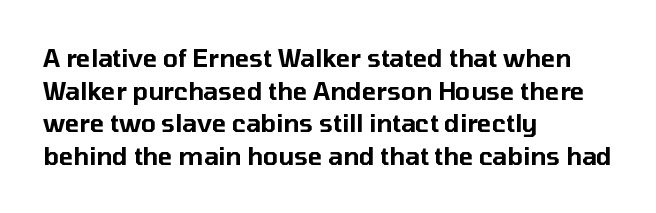
{"italic": "no", "underline": "no", "align": "left", "line_spacing": "normal", "line_spacing_ratio": 1.36, "letter_spacing": "normal", "letter_spacing_em": 0.0, "glyph_px": 24}
